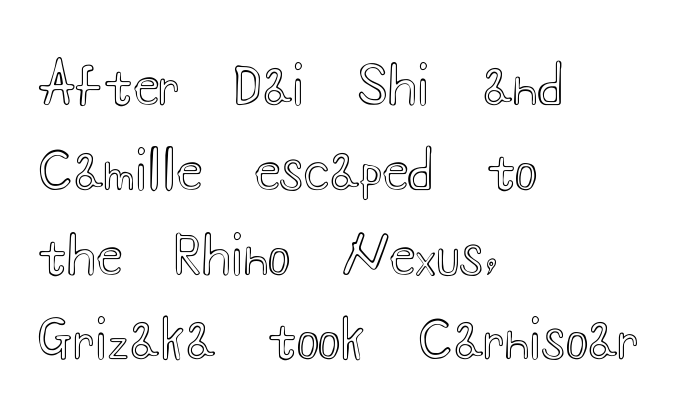
The image shows 53 px wide type, upright; set left-aligned, normal line spacing (1.6x), normal letter spacing, not underlined; a small x-height.
